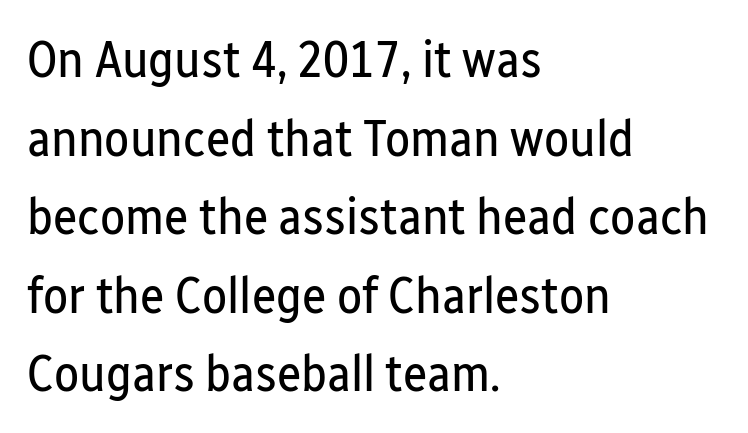
Posture: vertical. The face used here is a sans, in the tradition of grotesques and geometrics. The area under the type is left untouched. Stems here are at most as thick as an everyday book face. Does the copy run flush right? No — it runs flush left.
